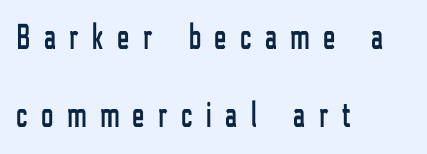
{"serif": "no", "italic": "no", "width": "condensed", "stroke_contrast": "low", "x_height": "medium", "monospaced": "no", "underline": "no", "align": "left", "line_spacing": "loose", "line_spacing_ratio": 2.18, "letter_spacing": "wide", "letter_spacing_em": 0.39, "glyph_px": 36}
